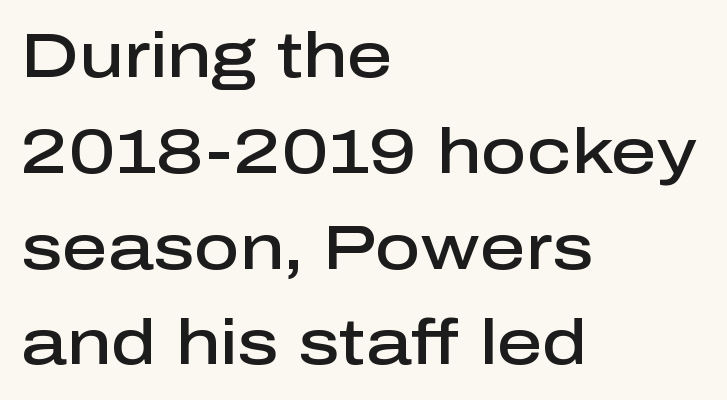
The image shows 63 px semibold sans-serif type, upright; set left-aligned, normal line spacing (1.52x), normal letter spacing, not underlined; low stroke contrast and a medium x-height.
